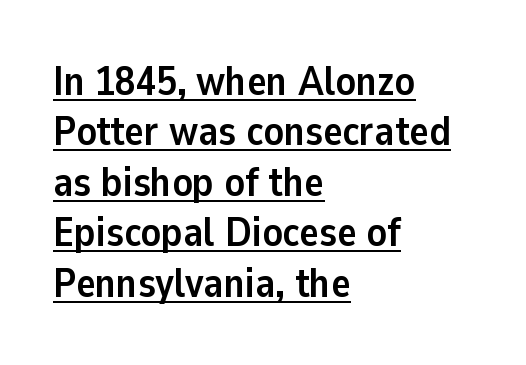
Horizontal alignment here is leftward, the default for most running prose. Its strokes are broad and dark, the hallmark of bold type. The lettering stays uniformly vertical, giving the passage a roman look. Decoration check: the copy is underlined. Note: no serifs on the glyphs. Glyph-to-glyph distance matches everyday printed text.
